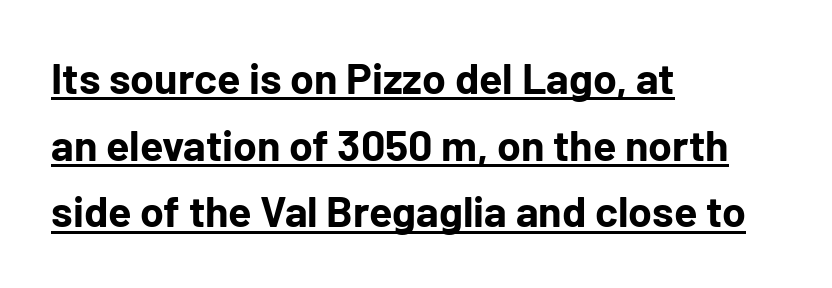
This rendering features underlined lettering. Is the type bold? Yes — the strokes are clearly thick and heavy. The passage shown is typed in a proportional face where columns would drift. The lines sit at an ordinary, default distance from one another. The letters stand upright; this is a roman face. These lines stack with their left ends in a neat column.
